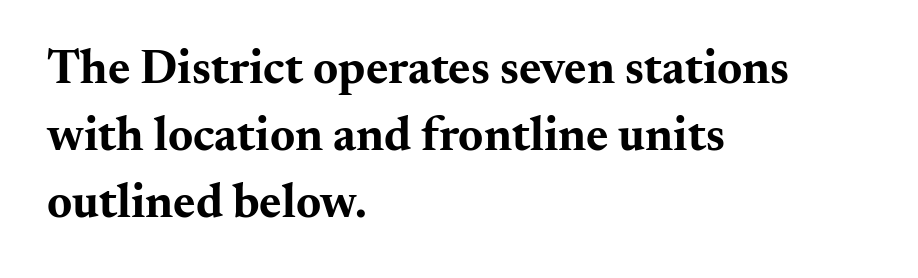
Honestly, the letter spacing is just normal — you wouldn't notice it. Each letter's strokes conclude with small projecting serifs. Each letter keeps its own natural width here, so spacing adapts to shape. The passage is arranged the way most books set body copy — flush left. The typography opts for an upright posture over an oblique one.
